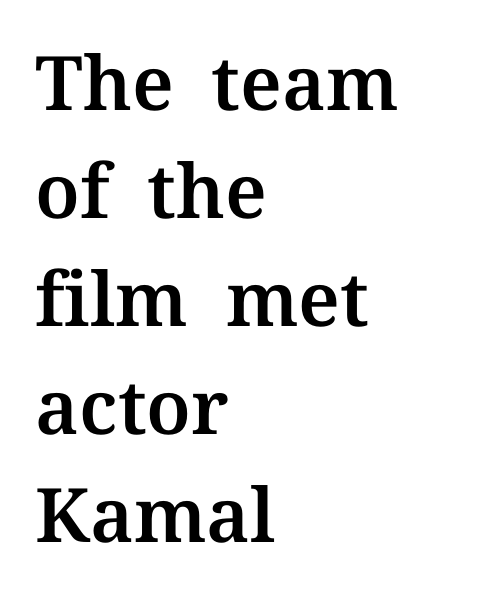
{"serif": "yes", "italic": "no", "width": "normal", "stroke_contrast": "medium", "x_height": "medium", "monospaced": "no", "underline": "no", "align": "left", "line_spacing": "normal", "line_spacing_ratio": 1.44, "letter_spacing": "normal", "letter_spacing_em": 0.0, "glyph_px": 75}
